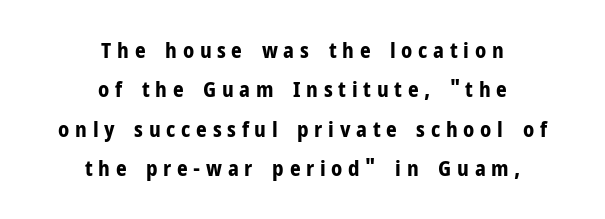
The image shows 21 px bold type, upright; set centered, line spacing 1.87x, unusually wide letter spacing (+0.27 em), not underlined.
